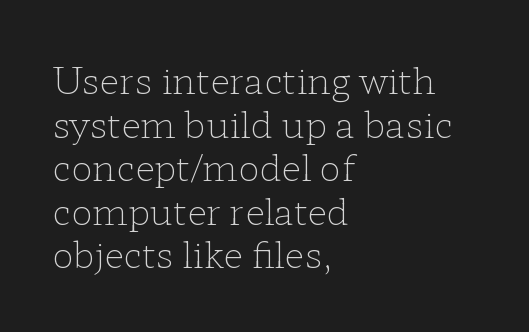
The passage shown is typed in a proportional face where columns would drift. If you drew a line through each stem, it would be perfectly vertical. Is the type heavy? It reads as light-to-regular instead. The type family on display is of the serif kind. The horizontal fit of the characters is conventional and even.
